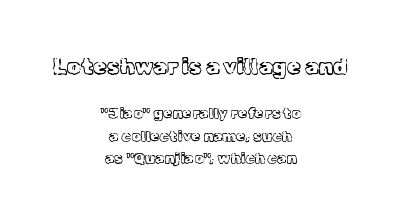
If you measured baseline to baseline, you'd find a middling distance. Unbolded letterforms with no extra heft. Horizontal alignment here is central, giving a formal, balanced look. The zone under the glyphs is completely vacant. Tracking here is standard; glyphs follow each other at the usual distance.
